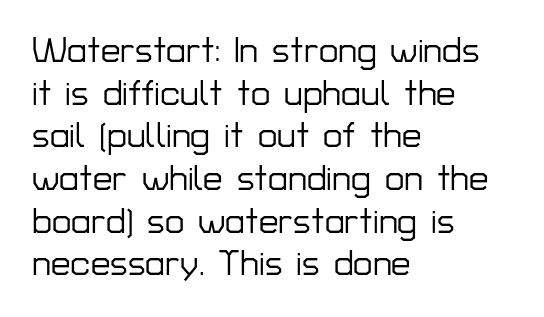
Q: Is the text italic (slanted)? A: No, it is upright.
Q: Is the typeface a serif or a sans-serif typeface? A: Sans-serif.
Q: Is the text underlined? A: No.
Q: How is the paragraph aligned? A: Left-aligned.
Q: Is the spacing between letters normal or unusually wide? A: Normal.
Q: Width (condensed, normal, or wide)? A: Normal.
Q: Stroke contrast? A: Low.
Q: x-height? A: Medium.
Q: Monospaced? A: No.
